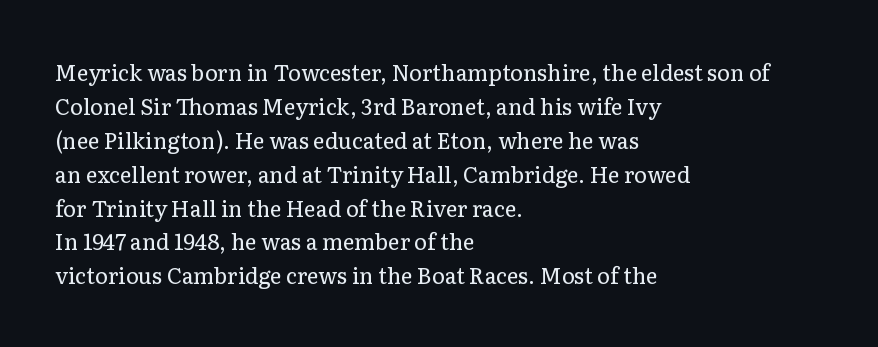
These lines stack with their left ends in a neat column. Any mark beneath the type? The region is blank. Short note: letters normally spaced. The type sits square on the baseline with zero lean.
